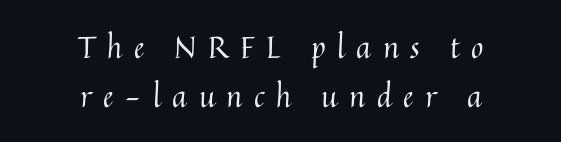
The image shows 30 px regular-weight type; set centered, normal line spacing (1.63x), unusually wide letter spacing (+0.38 em), not underlined; medium stroke contrast and a medium x-height.
